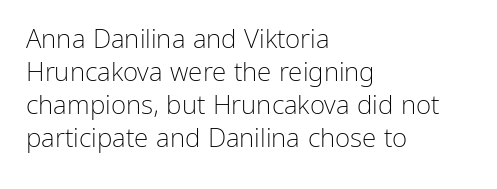
The image shows 26 px text type, upright; set left-aligned, normal line spacing (1.27x), normal letter spacing, not underlined.
